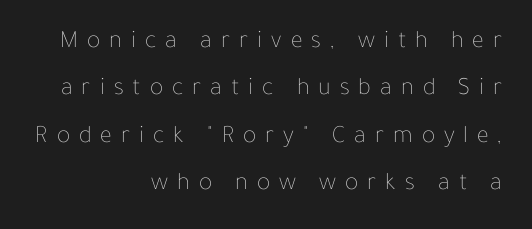
The image shows 25 px text type, upright; set right-aligned, loose line spacing (1.9x), unusually wide letter spacing (+0.36 em), not underlined.
